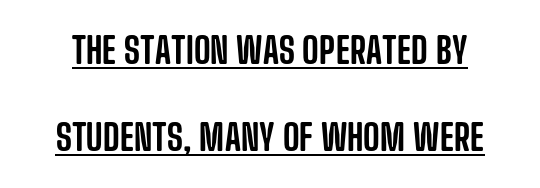
Q: Is the text italic (slanted)? A: No, it is upright.
Q: Is the typeface a serif or a sans-serif typeface? A: Sans-serif.
Q: Is the text underlined? A: Yes.
Q: Is the spacing between letters normal or unusually wide? A: Normal.
Q: Is the spacing between lines tight, normal or loose? A: Loose.
Q: Width (condensed, normal, or wide)? A: Condensed.
Q: Stroke contrast? A: Low.
Q: x-height? A: Large.
Q: Monospaced? A: No.
